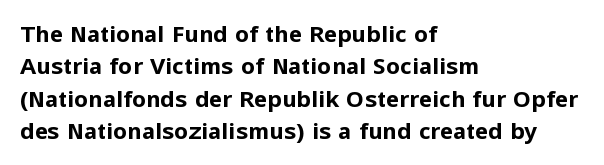
The image shows 22 px bold type, upright; set left-aligned, normal line spacing (1.47x), normal letter spacing, not underlined.
